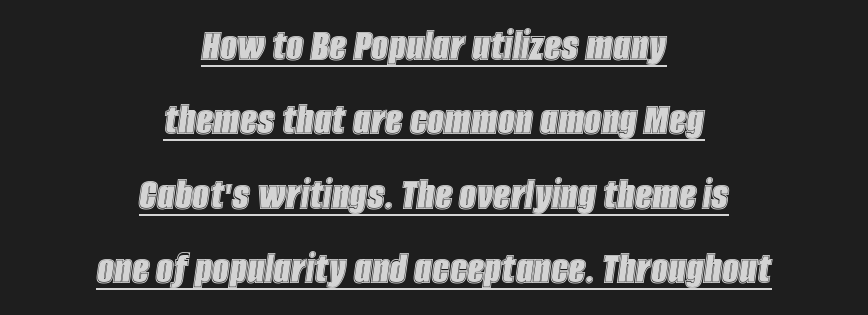
{"italic": "yes", "lean": "right", "slant_degrees": 8, "width": "condensed", "x_height": "large", "monospaced": "no", "underline": "yes", "align": "center", "line_spacing": "normal", "line_spacing_ratio": 1.55, "letter_spacing": "normal", "letter_spacing_em": 0.0, "glyph_px": 48}
